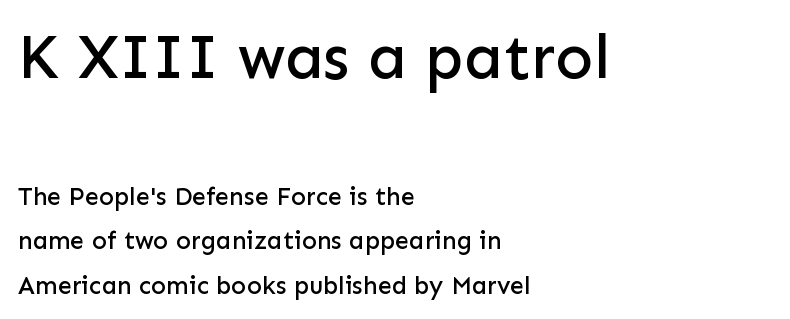
The image shows 63 px sans-serif type, upright; set left-aligned, line spacing 1.78x, normal letter spacing, not underlined; the first (top) block is 2.52x larger; low stroke contrast and a medium x-height.
